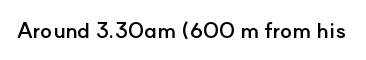
Q: Is the text bold? A: Yes.
Q: Is the text italic (slanted)? A: No, it is upright.
Q: Is the text underlined? A: No.
Q: Is the spacing between letters normal or unusually wide? A: Normal.
